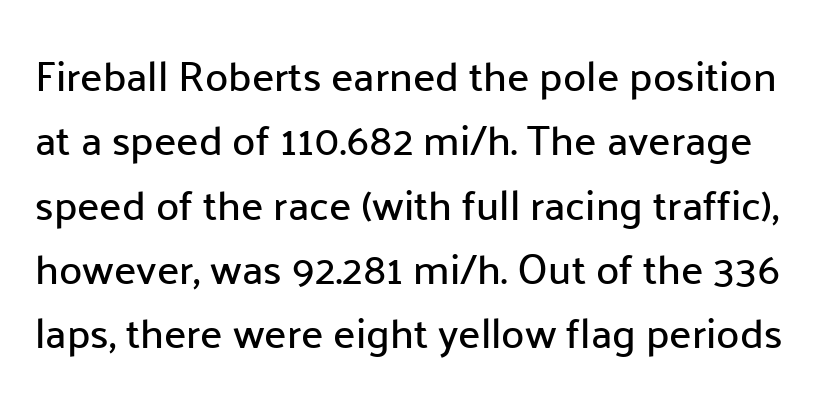
Here the designer chose a conventional face with non-uniform glyph widths. In terms of letterform style, serifs are entirely absent. Evenly set lines give the paragraph a standard silhouette. If you drew a line through each stem, it would be perfectly vertical.
